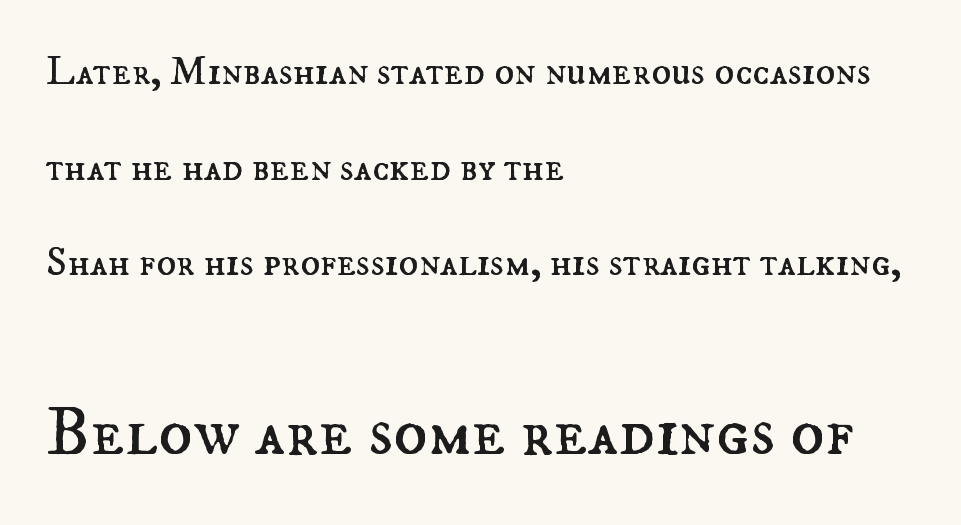
{"italic": "no", "bold": "no", "weight": "regular", "width": "normal", "stroke_contrast": "medium", "x_height": "small", "monospaced": "no", "underline": "no", "align": "left", "line_spacing": "loose", "line_spacing_ratio": 2.33, "letter_spacing": "normal", "letter_spacing_em": 0.0, "larger_block": "second", "size_ratio": 1.73, "glyph_px": 71}
